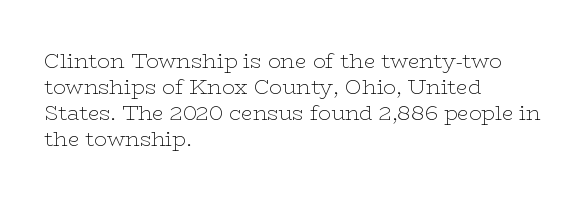
{"italic": "no", "bold": "no", "underline": "no", "align": "left", "line_spacing_ratio": 1.24, "letter_spacing": "normal", "letter_spacing_em": 0.0, "glyph_px": 21}
